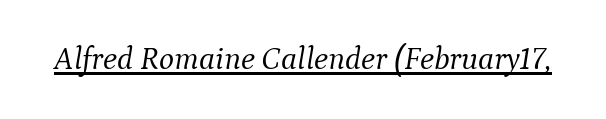
These lines are rendered in a variable-pitch font. Tall strokes in this sample are angled rather than plumb. Unbolded letterforms with no extra heft. Serifs: yes, visible at the terminals of the letterforms. Each line of the rendering has a horizontal stroke beneath the glyphs. Honestly, the letter spacing is just normal — you wouldn't notice it.
